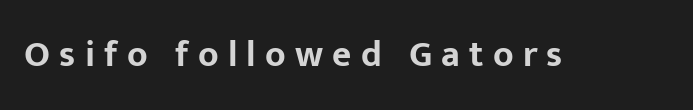
Q: Is the text bold? A: Yes.
Q: Is the text italic (slanted)? A: No, it is upright.
Q: Is the typeface a serif or a sans-serif typeface? A: Sans-serif.
Q: Is the text underlined? A: No.
Q: Is the spacing between letters normal or unusually wide? A: Unusually wide.
Q: Width (condensed, normal, or wide)? A: Normal.
Q: Stroke contrast? A: Low.
Q: x-height? A: Medium.
Q: Monospaced? A: No.
